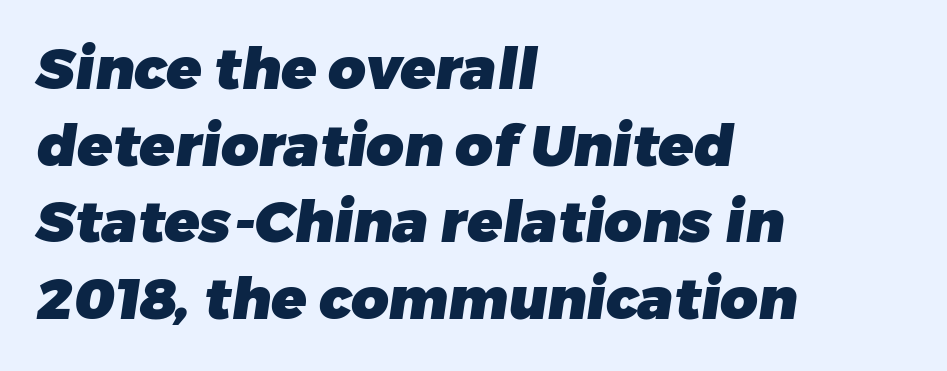
The image shows 58 px heavy sans-serif type; set left-aligned, normal line spacing (1.32x), normal letter spacing, not underlined; low stroke contrast and a medium x-height.
